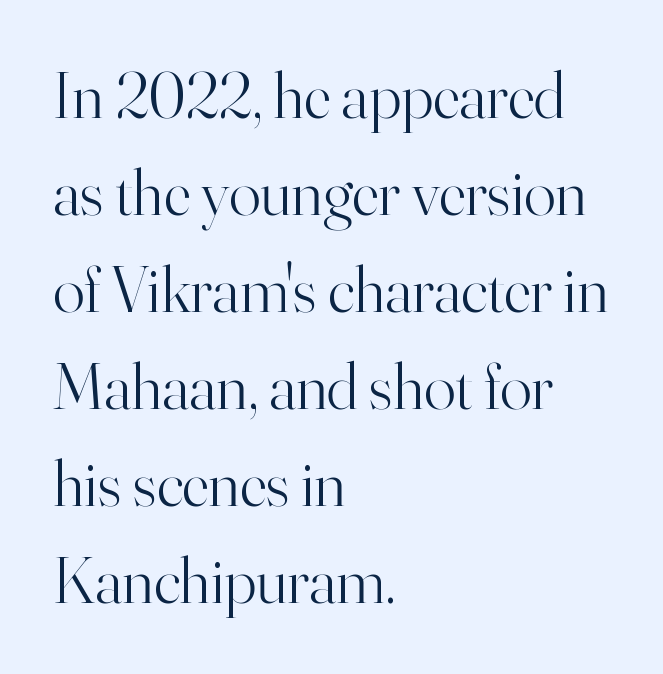
The image shows 66 px light serif type, upright; set left-aligned, normal line spacing (1.47x), normal letter spacing, not underlined; high stroke contrast and a small x-height.
